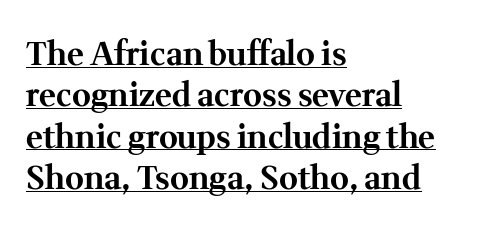
The image shows 32 px bold serif type, upright; set left-aligned, normal line spacing (1.29x), normal letter spacing, underlined; medium stroke contrast and a medium x-height.
